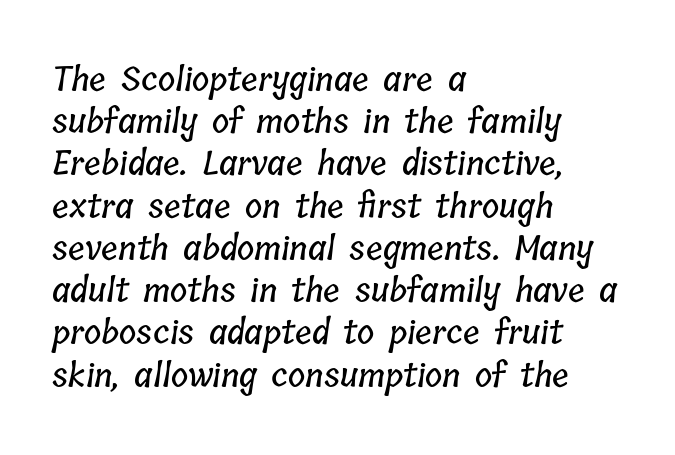
Q: Is the text underlined? A: No.
Q: How is the paragraph aligned? A: Left-aligned.
Q: Is the spacing between letters normal or unusually wide? A: Normal.
Q: Is the spacing between lines tight, normal or loose? A: Normal.
Q: Width (condensed, normal, or wide)? A: Condensed.
Q: Stroke contrast? A: Low.
Q: x-height? A: Medium.
Q: Monospaced? A: No.
